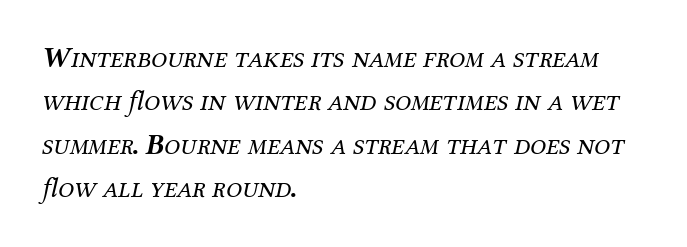
Observe the ordinary spacing: letters are neighbours, not strangers. Any mark beneath the type? The region is blank. Does the leading feel generous? No, just average. The designer went with a serif here, giving each stem small feet. A classic flush-left, rag-right setting is used for this passage.
